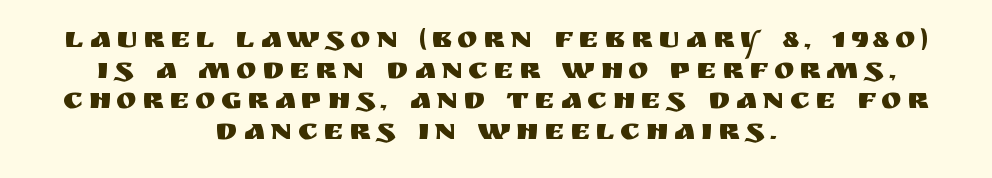
{"serif": "no", "italic": "no", "width": "normal", "stroke_contrast": "medium", "x_height": "large", "monospaced": "no", "underline": "no", "align": "center", "line_spacing": "tight", "line_spacing_ratio": 0.99, "glyph_px": 31}
